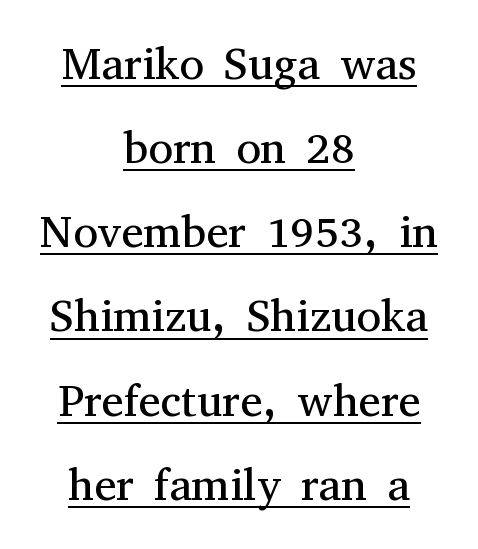
The image shows 45 px regular-weight serif type, upright; set centered, line spacing 1.87x, normal letter spacing, underlined; medium stroke contrast and a medium x-height.
